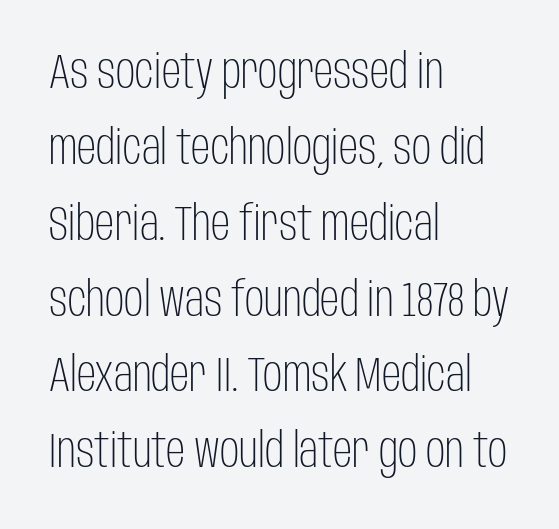
Q: Is the text bold? A: No.
Q: Is the text italic (slanted)? A: No, it is upright.
Q: Is the typeface a serif or a sans-serif typeface? A: Sans-serif.
Q: Is the text underlined? A: No.
Q: How is the paragraph aligned? A: Left-aligned.
Q: Is the spacing between letters normal or unusually wide? A: Normal.
Q: Is the spacing between lines tight, normal or loose? A: Normal.
Q: Width (condensed, normal, or wide)? A: Condensed.
Q: Stroke contrast? A: Low.
Q: x-height? A: Large.
Q: Monospaced? A: No.
